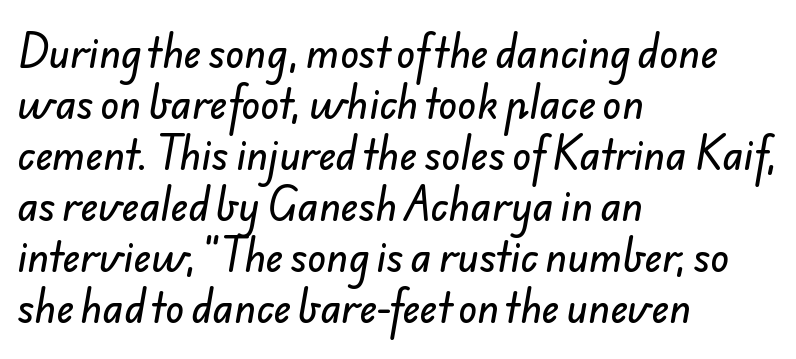
Q: Is the typeface a serif or a sans-serif typeface? A: Sans-serif.
Q: Is the text underlined? A: No.
Q: How is the paragraph aligned? A: Left-aligned.
Q: Is the spacing between letters normal or unusually wide? A: Normal.
Q: Is the spacing between lines tight, normal or loose? A: Normal.
Q: Width (condensed, normal, or wide)? A: Normal.
Q: Stroke contrast? A: Low.
Q: x-height? A: Small.
Q: Monospaced? A: No.
